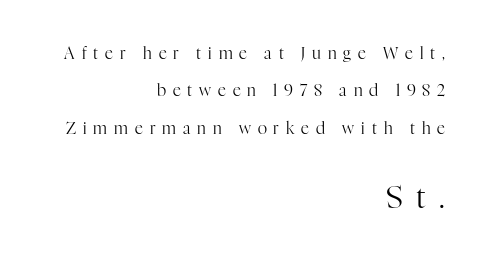
{"serif": "yes", "italic": "no", "bold": "no", "weight": "regular", "width": "normal", "stroke_contrast": "high", "x_height": "medium", "monospaced": "no", "underline": "no", "align": "right", "line_spacing": "loose", "line_spacing_ratio": 2.33, "letter_spacing": "wide", "letter_spacing_em": 0.43, "larger_block": "second", "size_ratio": 1.94, "glyph_px": 31}
